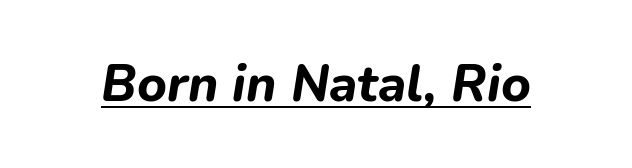
Q: Is the text bold? A: Yes.
Q: Is the text italic (slanted)? A: Yes, it leans right by about 9 degrees.
Q: Is the text underlined? A: Yes.
Q: Is the spacing between letters normal or unusually wide? A: Normal.
Q: Width (condensed, normal, or wide)? A: Normal.
Q: Stroke contrast? A: Low.
Q: x-height? A: Medium.
Q: Monospaced? A: No.
